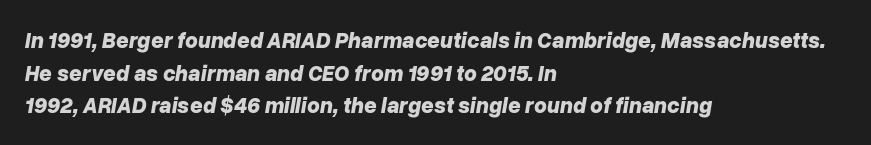
Honestly, there is no underline to notice here at all. The letters sit at their default tracking, neither squeezed nor spread. Short and long lines alike share a common starting point at left. Reading down the column, the eye jumps a familiar distance to each next line. Heft: maximum for text — a bold. When letters slant like this, we call the style italic.
